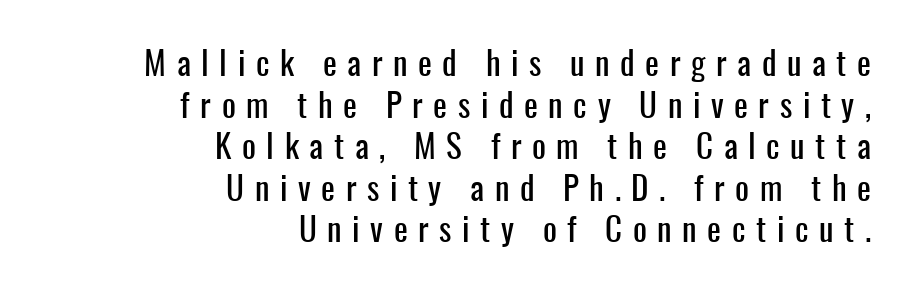
The image shows 33 px condensed sans-serif type, upright; set right-aligned, normal line spacing (1.26x), unusually wide letter spacing (+0.32 em), not underlined; low stroke contrast and a medium x-height.
